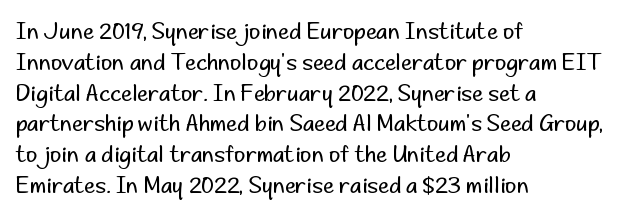
{"italic": "no", "bold": "no", "underline": "no", "align": "left", "line_spacing": "normal", "line_spacing_ratio": 1.4, "letter_spacing": "normal", "letter_spacing_em": 0.0, "glyph_px": 22}
